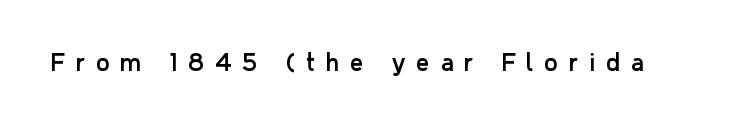
Q: Is the text italic (slanted)? A: No, it is upright.
Q: Is the text underlined? A: No.
Q: Is the spacing between letters normal or unusually wide? A: Unusually wide.
